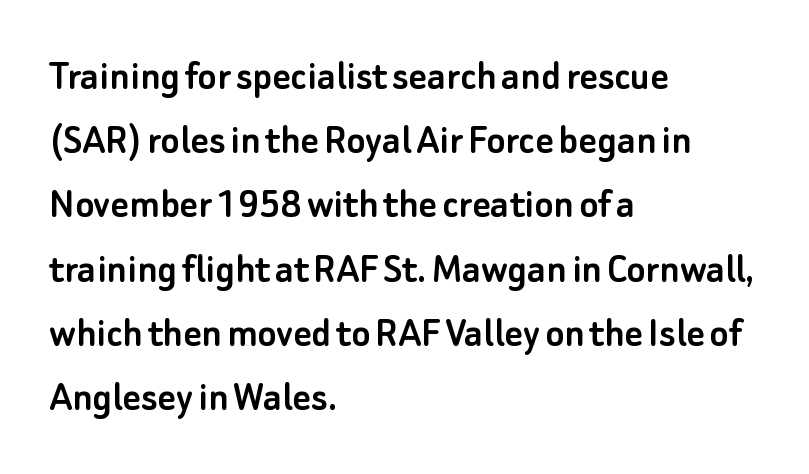
Q: Is the text italic (slanted)? A: No, it is upright.
Q: Is the typeface a serif or a sans-serif typeface? A: Sans-serif.
Q: Is the text underlined? A: No.
Q: How is the paragraph aligned? A: Left-aligned.
Q: Is the spacing between letters normal or unusually wide? A: Normal.
Q: Is the spacing between lines tight, normal or loose? A: Normal.
Q: Width (condensed, normal, or wide)? A: Normal.
Q: Stroke contrast? A: Low.
Q: x-height? A: Small.
Q: Monospaced? A: No.
